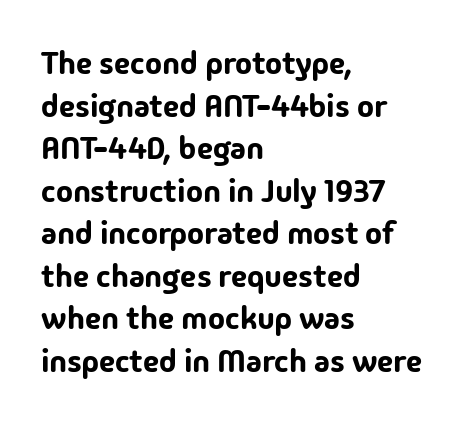
{"serif": "no", "italic": "no", "width": "normal", "stroke_contrast": "low", "x_height": "medium", "monospaced": "no", "underline": "no", "align": "left", "line_spacing": "normal", "line_spacing_ratio": 1.33, "letter_spacing": "normal", "letter_spacing_em": 0.0, "glyph_px": 32}
